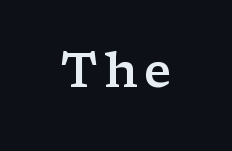
The image shows 48 px semibold, wide serif type, upright; set not underlined; low stroke contrast and a medium x-height.
